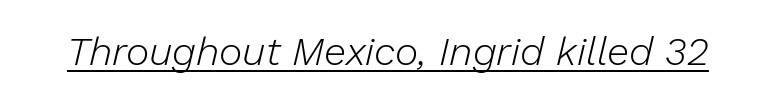
The image shows 40 px light type, italic (leaning right); set normal letter spacing, underlined; low stroke contrast and a medium x-height.
